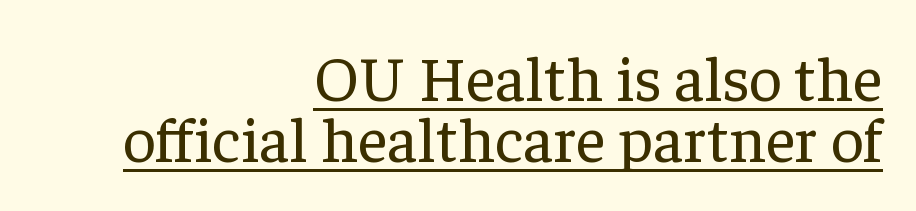
{"serif": "yes", "italic": "no", "bold": "no", "weight": "regular", "width": "normal", "stroke_contrast": "low", "x_height": "medium", "monospaced": "no", "underline": "yes", "align": "right", "line_spacing": "tight", "line_spacing_ratio": 0.96, "letter_spacing": "normal", "letter_spacing_em": 0.0, "glyph_px": 64}
